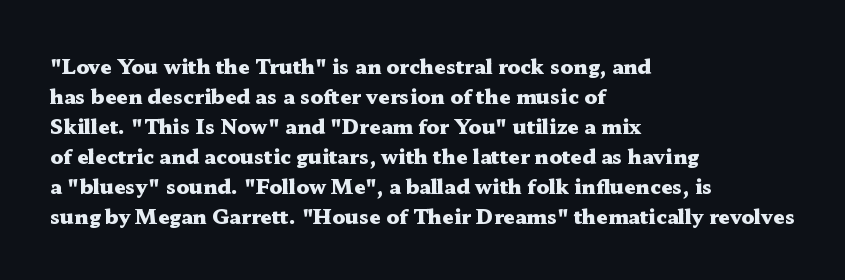
{"italic": "no", "bold": "yes", "underline": "no", "align": "left", "line_spacing": "normal", "line_spacing_ratio": 1.5, "letter_spacing": "normal", "letter_spacing_em": 0.0, "glyph_px": 20}
